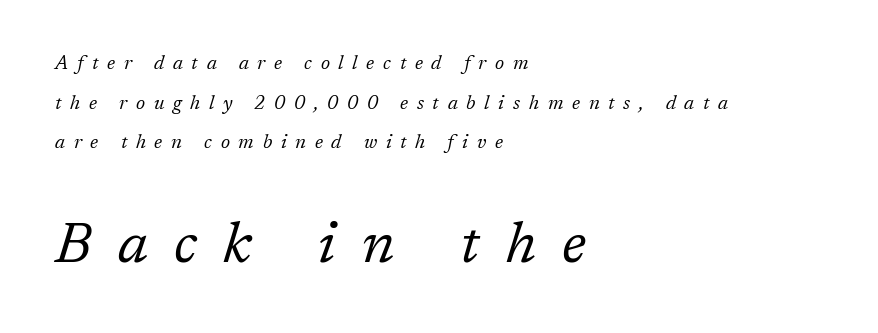
The image shows 57 px regular-weight serif type, italic (leaning right); set left-aligned, loose line spacing (2.09x), unusually wide letter spacing (+0.46 em), not underlined; the second (bottom) block is 3.0x larger; low stroke contrast and a medium x-height.
